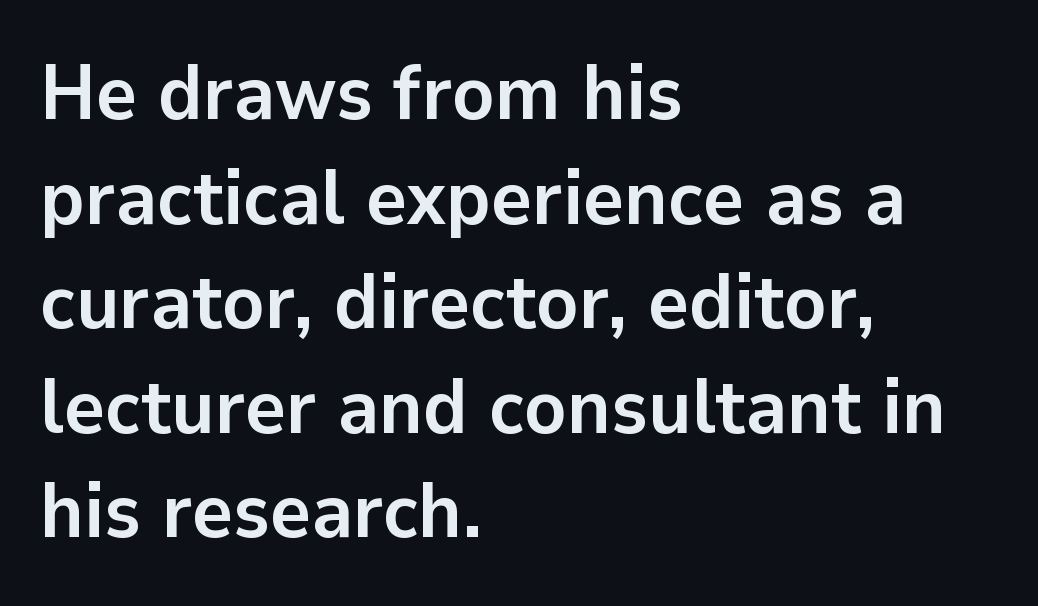
Q: Is the text bold? A: Yes.
Q: Is the text italic (slanted)? A: No, it is upright.
Q: Is the typeface a serif or a sans-serif typeface? A: Sans-serif.
Q: Is the text underlined? A: No.
Q: How is the paragraph aligned? A: Left-aligned.
Q: Is the spacing between letters normal or unusually wide? A: Normal.
Q: Is the spacing between lines tight, normal or loose? A: Normal.
Q: Width (condensed, normal, or wide)? A: Normal.
Q: Stroke contrast? A: Low.
Q: x-height? A: Medium.
Q: Monospaced? A: No.
